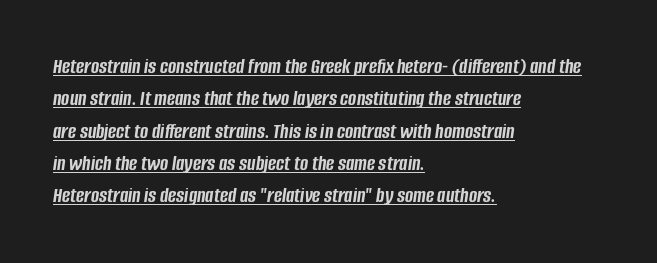
The image shows 22 px bold type, italic (leaning right); set left-aligned, normal line spacing (1.47x), normal letter spacing, underlined.
